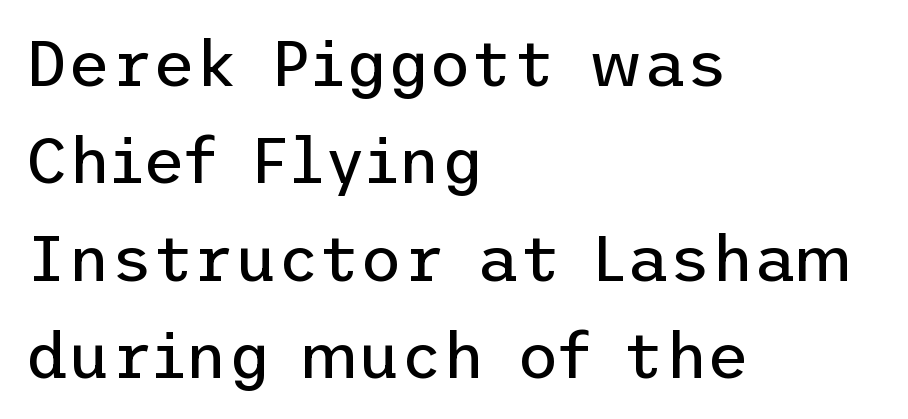
{"serif": "no", "italic": "no", "bold": "no", "weight": "regular", "width": "normal", "stroke_contrast": "low", "x_height": "medium", "underline": "no", "align": "left", "line_spacing": "normal", "line_spacing_ratio": 1.5, "letter_spacing": "normal", "letter_spacing_em": 0.0, "glyph_px": 65}
